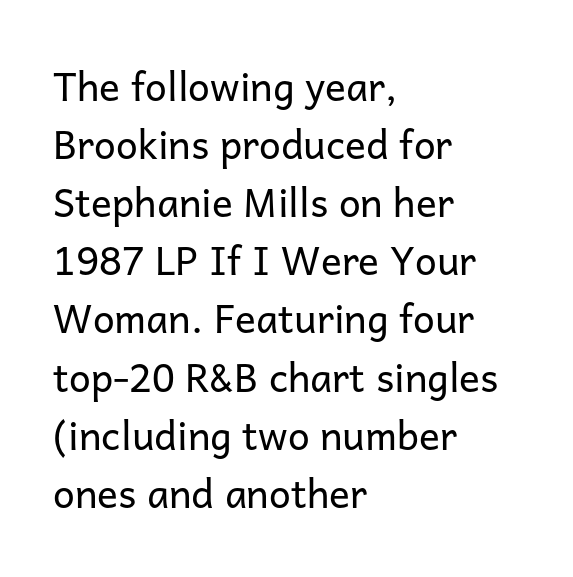
{"serif": "no", "italic": "no", "bold": "no", "weight": "regular", "width": "normal", "stroke_contrast": "low", "x_height": "medium", "monospaced": "no", "underline": "no", "align": "left", "line_spacing": "normal", "line_spacing_ratio": 1.49, "letter_spacing": "normal", "letter_spacing_em": 0.0, "glyph_px": 39}
